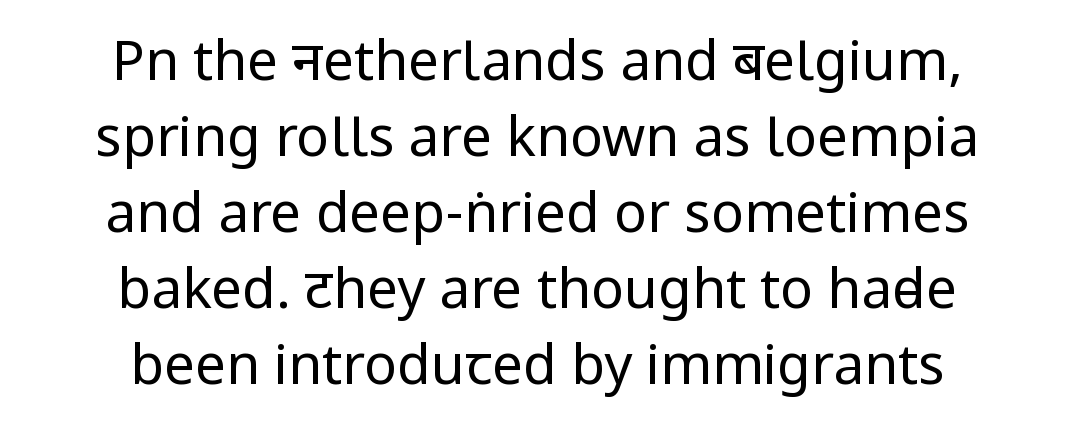
A sans-serif font was chosen for this passage. Vertical spacing — default. The paragraph shown floats in the horizontal middle. These lines are rendered in a variable-pitch font.
